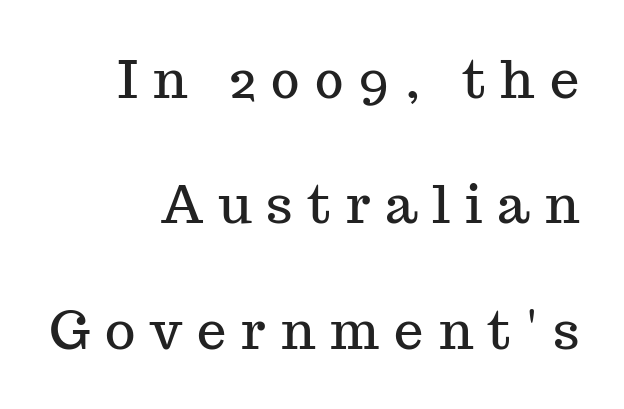
Do the characters align in a grid? No, the font is proportional. All the whitespace from short lines collects on the left. To sum up the face: it has serifs. Nope, not italic — everything's standing straight.
